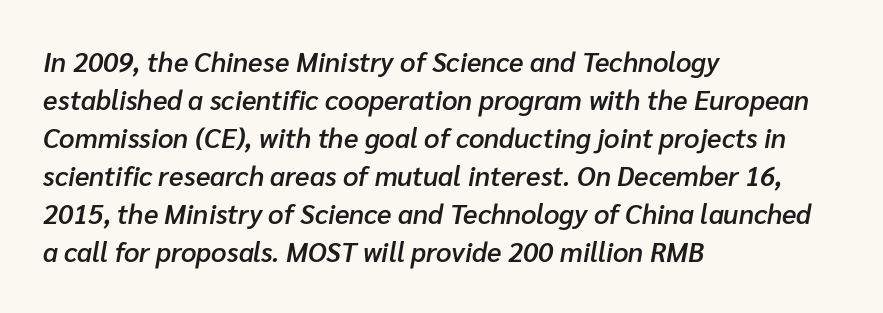
The image shows 27 px text type, italic (leaning right); set left-aligned, normal line spacing (1.41x), normal letter spacing, not underlined.
